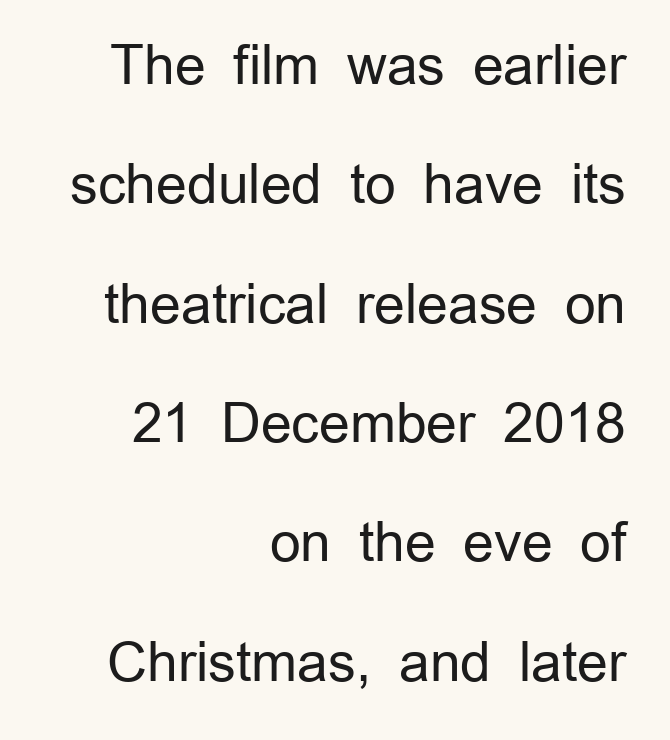
Regarding leading, the lines here are spaced well apart. Look at the tracking — it's just the regular setting, nothing added. Underline: absent. Posture: straight, roman, zero tilt. The letters look calm and open, with moderate or lighter stems. The characters display no serif detailing; their extremities are plain.
